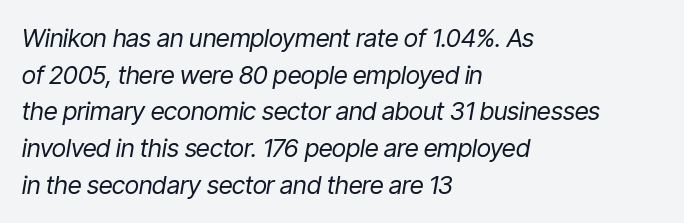
Q: Is the text bold? A: No.
Q: Is the text italic (slanted)? A: Yes, it leans right by about 9 degrees.
Q: Is the text underlined? A: No.
Q: How is the paragraph aligned? A: Left-aligned.
Q: Is the spacing between letters normal or unusually wide? A: Normal.
Q: Is the spacing between lines tight, normal or loose? A: Normal.
